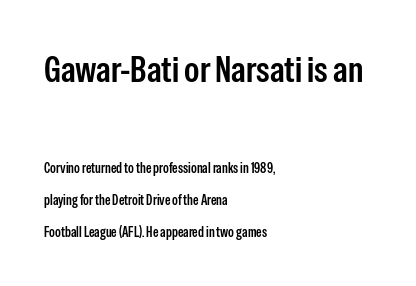
{"serif": "no", "italic": "no", "bold": "semi", "weight": "semibold", "width": "condensed", "stroke_contrast": "low", "x_height": "medium", "monospaced": "no", "underline": "no", "align": "left", "line_spacing": "loose", "line_spacing_ratio": 2.28, "letter_spacing": "normal", "letter_spacing_em": 0.0, "larger_block": "first", "size_ratio": 2.64, "glyph_px": 37}
